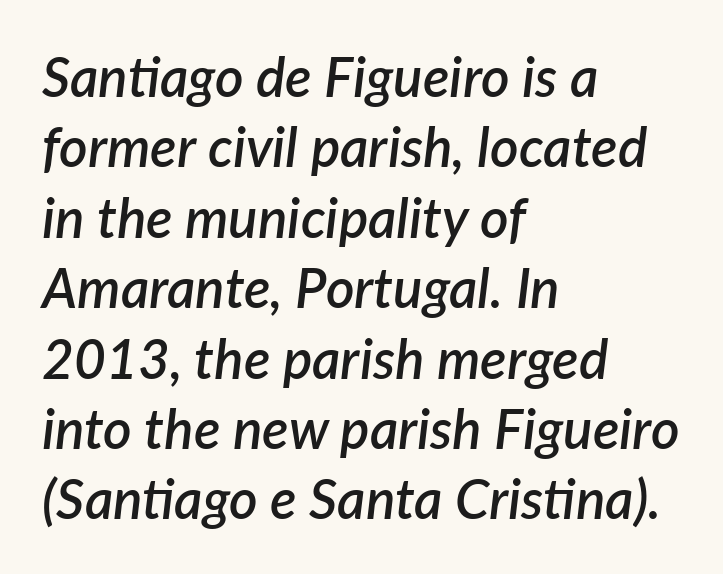
Does extra space separate the letters? No, they use regular spacing. The passage shown is typed in a proportional face where columns would drift. These lines carry some extra weight — a demibold, not a full bold. Yep, that's italic — everything's leaning. Teacher's note: observe the even left margin — that is flush-left alignment.
